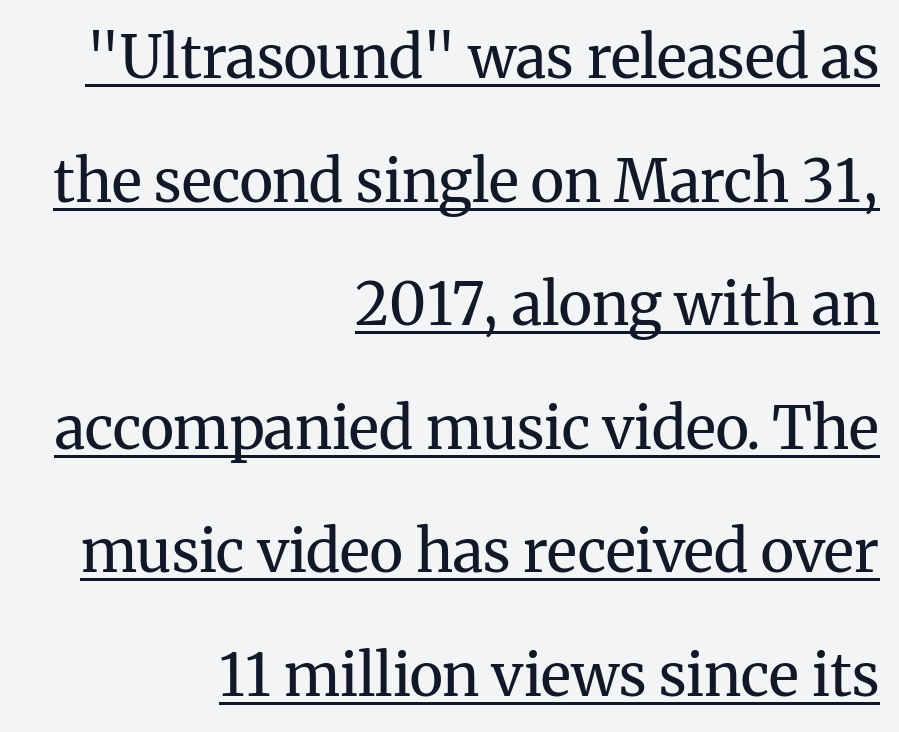
Q: Is the text bold? A: No.
Q: Is the text italic (slanted)? A: No, it is upright.
Q: Is the typeface a serif or a sans-serif typeface? A: Serif.
Q: Is the text underlined? A: Yes.
Q: How is the paragraph aligned? A: Right-aligned.
Q: Is the spacing between letters normal or unusually wide? A: Normal.
Q: Is the spacing between lines tight, normal or loose? A: Loose.
Q: Width (condensed, normal, or wide)? A: Normal.
Q: Stroke contrast? A: Medium.
Q: x-height? A: Medium.
Q: Monospaced? A: No.
